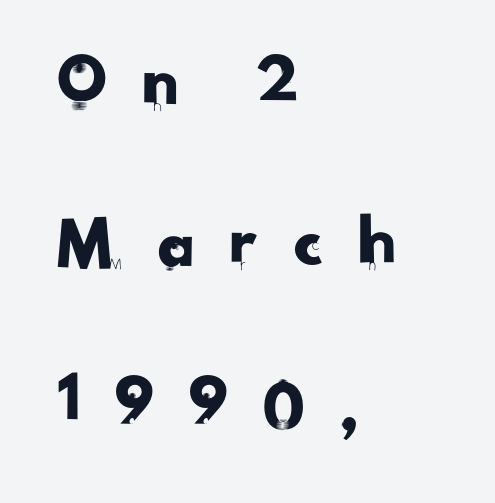
Q: Is the typeface a serif or a sans-serif typeface? A: Sans-serif.
Q: Is the text underlined? A: No.
Q: How is the paragraph aligned? A: Left-aligned.
Q: Is the spacing between letters normal or unusually wide? A: Unusually wide.
Q: Is the spacing between lines tight, normal or loose? A: Loose.
Q: Width (condensed, normal, or wide)? A: Normal.
Q: Stroke contrast? A: Low.
Q: x-height? A: Small.
Q: Monospaced? A: No.
